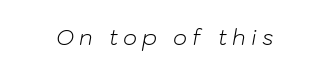
Q: Is the text bold? A: No.
Q: Is the text italic (slanted)? A: Yes, it leans right by about 10 degrees.
Q: Is the text underlined? A: No.
Q: Is the spacing between letters normal or unusually wide? A: Unusually wide.
